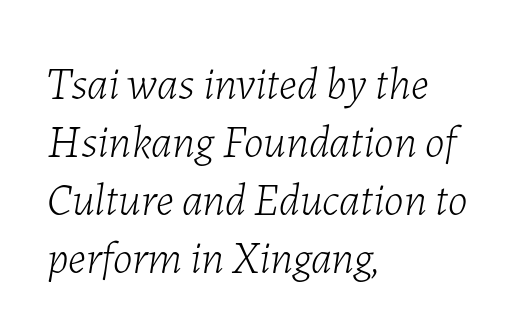
Character widths vary here, with narrow letters taking less room than wide ones. Underline: absent. The lines in this sample share a left origin and differ only in where they stop. The rendering applies a slant to the glyphs.
